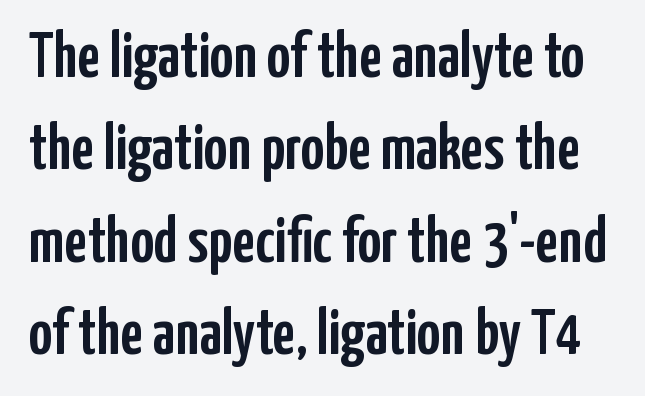
Notice how descenders clear the ascenders below comfortably — that's standard leading. The glyphs in this specimen are sans serif. Honestly, the letter spacing is just normal — you wouldn't notice it. Descenders are the only things crossing below the line.
